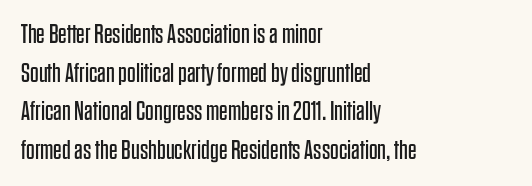
Q: Is the text bold? A: No.
Q: Is the text italic (slanted)? A: No, it is upright.
Q: Is the text underlined? A: No.
Q: How is the paragraph aligned? A: Left-aligned.
Q: Is the spacing between letters normal or unusually wide? A: Normal.
Q: Is the spacing between lines tight, normal or loose? A: Normal.
